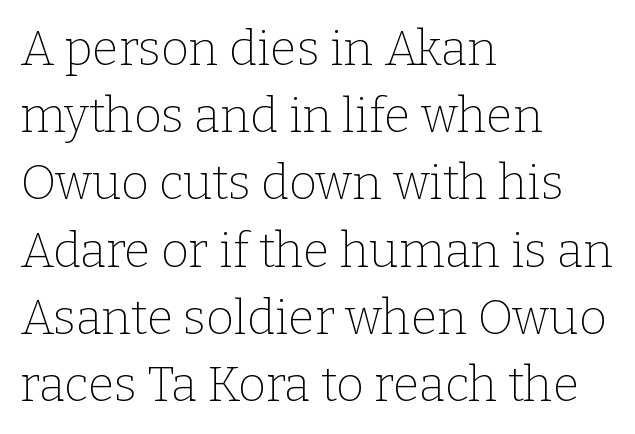
{"serif": "yes", "italic": "no", "bold": "no", "weight": "thin", "width": "normal", "stroke_contrast": "low", "x_height": "medium", "monospaced": "no", "underline": "no", "align": "left", "line_spacing": "normal", "line_spacing_ratio": 1.4, "letter_spacing": "normal", "letter_spacing_em": 0.0, "glyph_px": 48}
